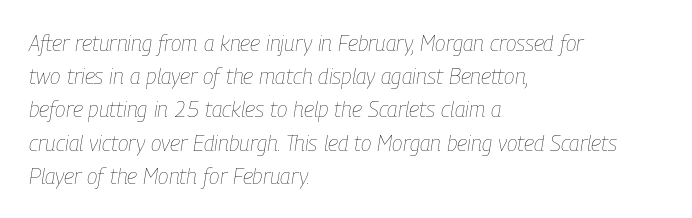
{"italic": "yes", "lean": "right", "slant_degrees": 9, "bold": "no", "underline": "no", "align": "left", "line_spacing": "normal", "line_spacing_ratio": 1.51, "letter_spacing": "normal", "letter_spacing_em": 0.0, "glyph_px": 22}
